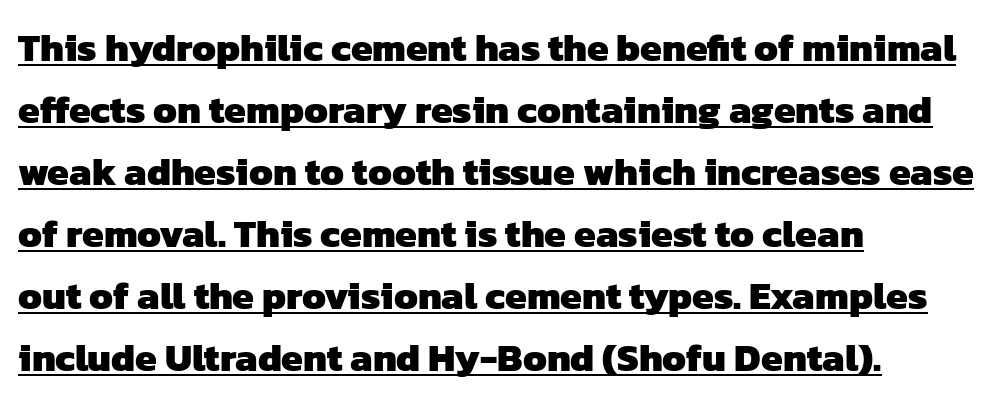
Q: Is the text bold? A: Yes.
Q: Is the typeface a serif or a sans-serif typeface? A: Sans-serif.
Q: Is the text underlined? A: Yes.
Q: How is the paragraph aligned? A: Left-aligned.
Q: Is the spacing between letters normal or unusually wide? A: Normal.
Q: Is the spacing between lines tight, normal or loose? A: Normal.
Q: Width (condensed, normal, or wide)? A: Normal.
Q: Stroke contrast? A: Low.
Q: x-height? A: Medium.
Q: Monospaced? A: No.
